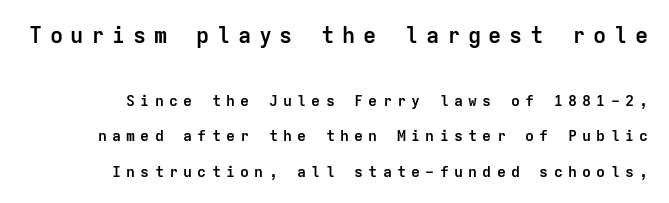
The image shows 22 px bold type, upright; set loose line spacing (2.37x), unusually wide letter spacing (+0.35 em), not underlined; the first (top) block is 1.47x larger.
